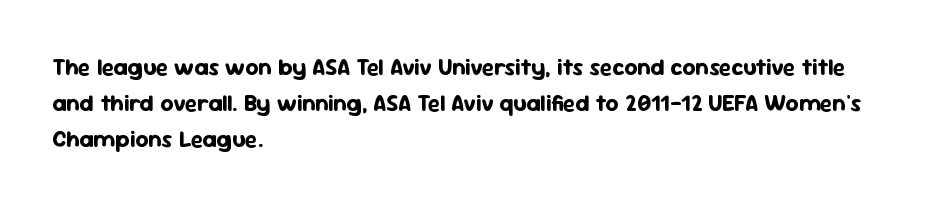
Q: Is the text bold? A: Yes.
Q: Is the text italic (slanted)? A: No, it is upright.
Q: Is the text underlined? A: No.
Q: How is the paragraph aligned? A: Left-aligned.
Q: Is the spacing between letters normal or unusually wide? A: Normal.
Q: Is the spacing between lines tight, normal or loose? A: Normal.
